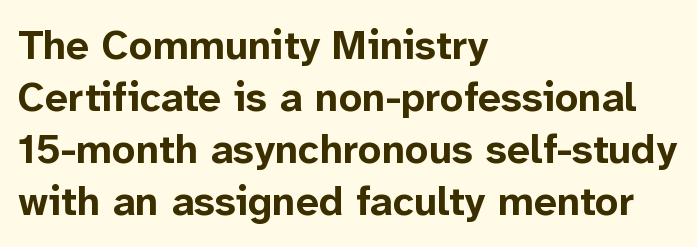
The image shows 41 px bold sans-serif type, upright; set left-aligned, normal line spacing (1.27x), normal letter spacing, not underlined; low stroke contrast and a medium x-height.
